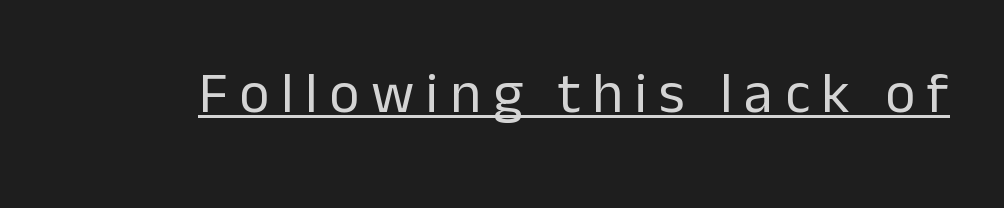
Q: Is the text bold? A: No.
Q: Is the text italic (slanted)? A: No, it is upright.
Q: Is the typeface a serif or a sans-serif typeface? A: Sans-serif.
Q: Is the text underlined? A: Yes.
Q: Is the spacing between letters normal or unusually wide? A: Unusually wide.
Q: Width (condensed, normal, or wide)? A: Normal.
Q: Stroke contrast? A: Low.
Q: x-height? A: Medium.
Q: Monospaced? A: No.
